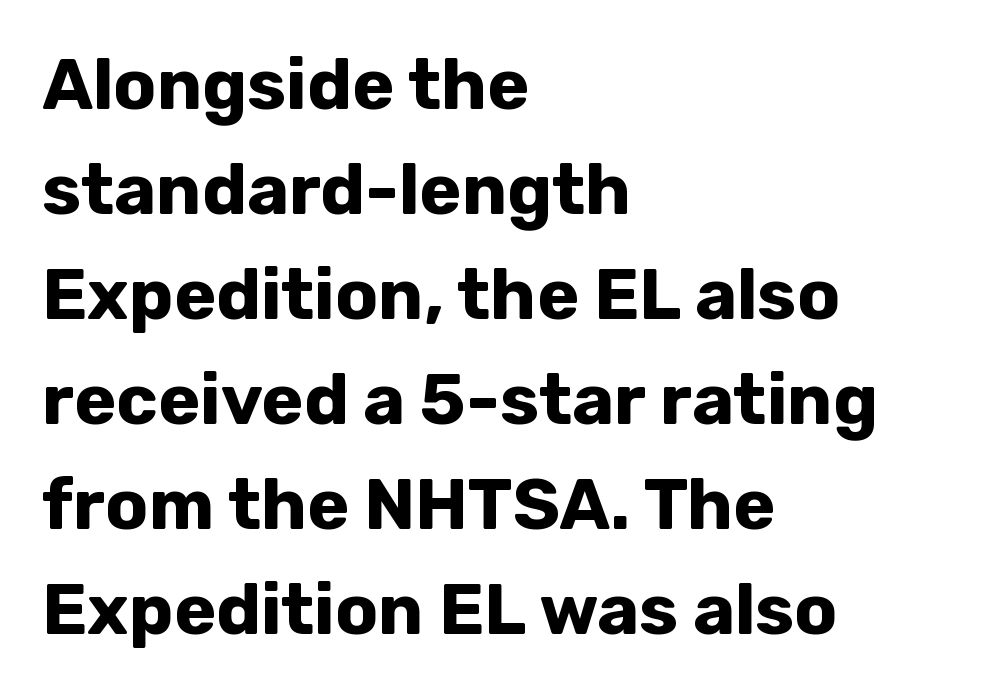
{"serif": "no", "italic": "no", "bold": "yes", "weight": "bold", "width": "normal", "stroke_contrast": "low", "x_height": "medium", "monospaced": "no", "underline": "no", "align": "left", "line_spacing": "normal", "line_spacing_ratio": 1.48, "letter_spacing": "normal", "letter_spacing_em": 0.0, "glyph_px": 71}
